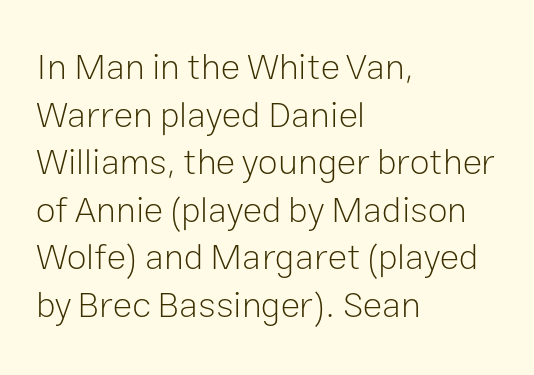
The image shows 36 px light sans-serif type, upright; set left-aligned, normal line spacing (1.32x), normal letter spacing, not underlined; low stroke contrast and a medium x-height.
